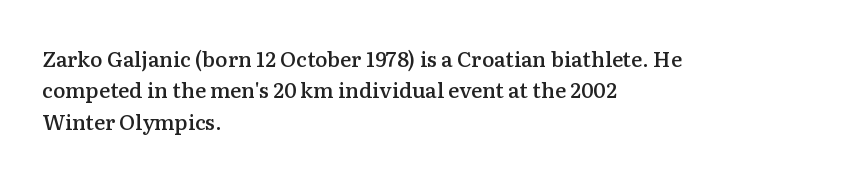
The glyphs have the mass of a demibold cut, below bold. The compositor pushed each line to the left boundary. The passage shown is not underscored anywhere. Caption: standard tracking, unaltered. Reading down the column, the eye jumps a familiar distance to each next line. The axis of the letterforms is exactly vertical.
